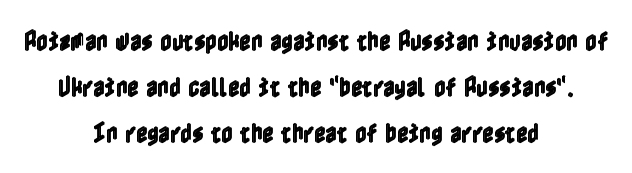
The image shows 22 px text type, upright; set centered, loose line spacing (2.09x), normal letter spacing, not underlined.
